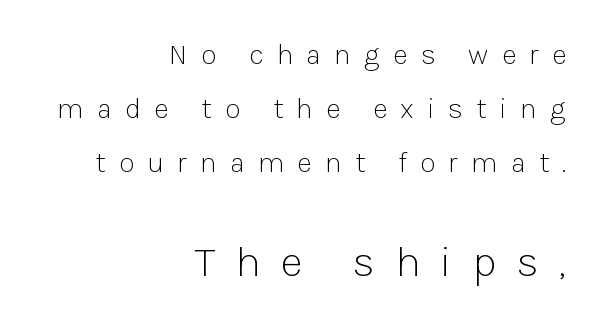
{"serif": "no", "italic": "no", "bold": "no", "weight": "light", "width": "normal", "stroke_contrast": "low", "x_height": "medium", "monospaced": "no", "underline": "no", "align": "right", "line_spacing_ratio": 1.87, "letter_spacing": "wide", "letter_spacing_em": 0.45, "larger_block": "second", "size_ratio": 1.52, "glyph_px": 44}
